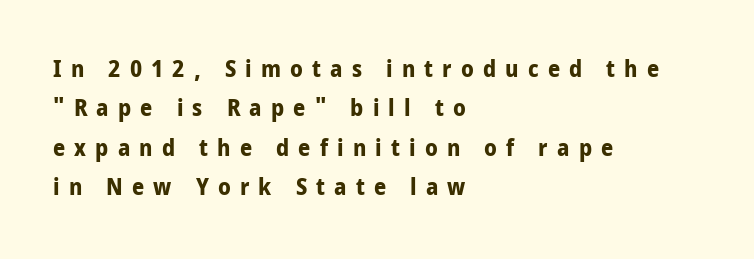
The image shows 24 px bold type, upright; set left-aligned, normal line spacing (1.64x), unusually wide letter spacing (+0.38 em), not underlined.
